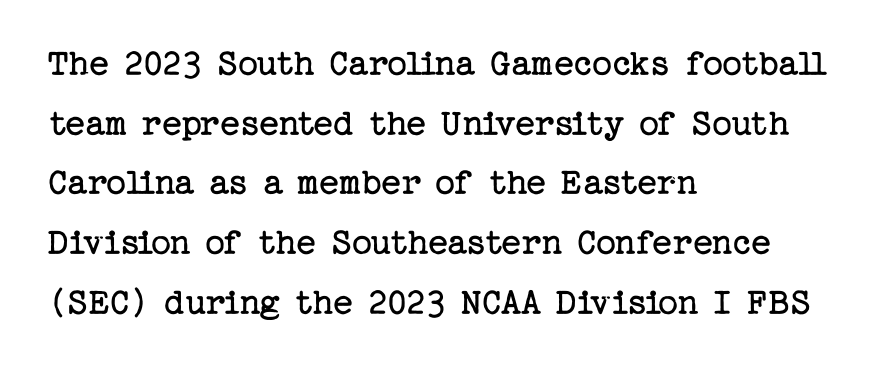
{"serif": "yes", "italic": "no", "bold": "no", "weight": "regular", "width": "normal", "stroke_contrast": "low", "x_height": "medium", "underline": "no", "align": "left", "line_spacing": "normal", "line_spacing_ratio": 1.53, "letter_spacing": "normal", "letter_spacing_em": 0.0, "glyph_px": 39}
